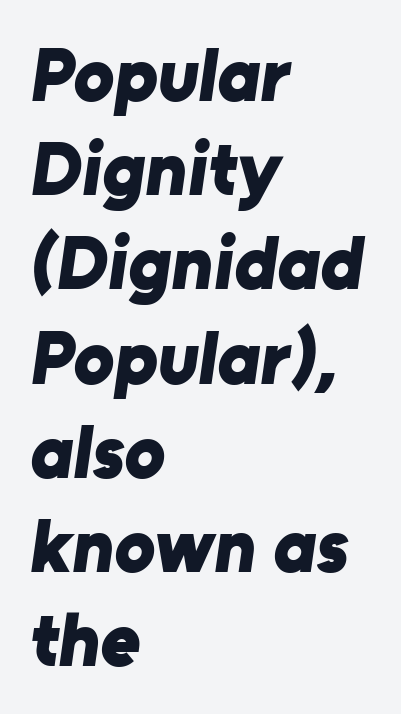
The image shows 76 px bold sans-serif type; set left-aligned, line spacing 1.24x, normal letter spacing, not underlined; low stroke contrast and a medium x-height.
